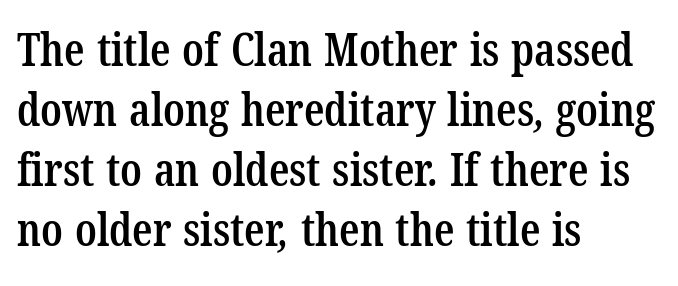
Q: Is the text bold? A: Semi-bold.
Q: Is the typeface a serif or a sans-serif typeface? A: Serif.
Q: Is the text underlined? A: No.
Q: How is the paragraph aligned? A: Left-aligned.
Q: Is the spacing between letters normal or unusually wide? A: Normal.
Q: Is the spacing between lines tight, normal or loose? A: Normal.
Q: Width (condensed, normal, or wide)? A: Condensed.
Q: Stroke contrast? A: Low.
Q: x-height? A: Medium.
Q: Monospaced? A: No.
